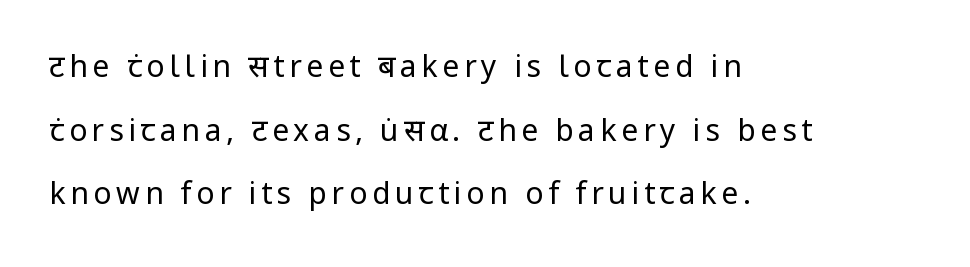
Q: Is the text bold? A: No.
Q: Is the text italic (slanted)? A: No, it is upright.
Q: Is the typeface a serif or a sans-serif typeface? A: Sans-serif.
Q: Is the text underlined? A: No.
Q: How is the paragraph aligned? A: Left-aligned.
Q: Is the spacing between lines tight, normal or loose? A: Loose.
Q: Width (condensed, normal, or wide)? A: Normal.
Q: Stroke contrast? A: Low.
Q: x-height? A: Medium.
Q: Monospaced? A: No.
